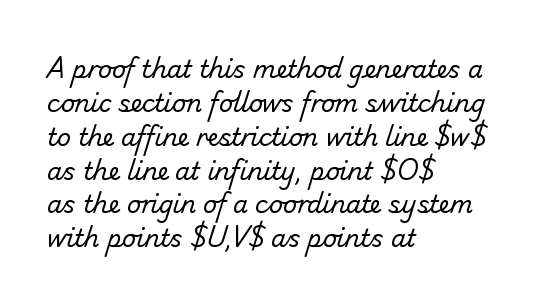
The image shows 24 px text type; set left-aligned, normal line spacing (1.41x), normal letter spacing, not underlined.
